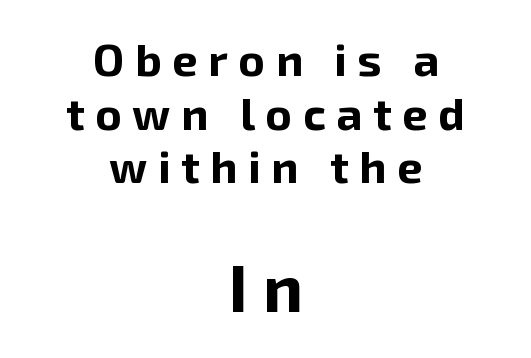
Q: Is the text bold? A: Yes.
Q: Is the text italic (slanted)? A: No, it is upright.
Q: Is the typeface a serif or a sans-serif typeface? A: Sans-serif.
Q: Is the text underlined? A: No.
Q: How is the paragraph aligned? A: Centered.
Q: Is the spacing between letters normal or unusually wide? A: Unusually wide.
Q: Which block of text is set in a larger size, the first (top) or the second (bottom)? A: The second (bottom) one.
Q: Width (condensed, normal, or wide)? A: Normal.
Q: Stroke contrast? A: Low.
Q: x-height? A: Medium.
Q: Monospaced? A: No.
